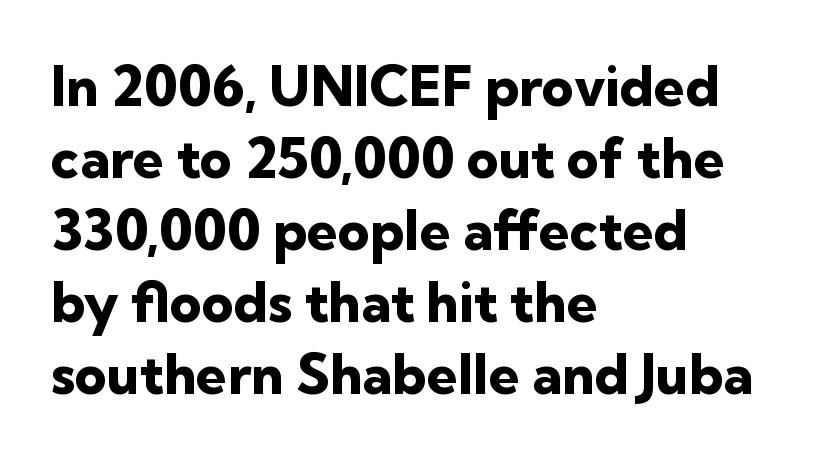
The setting favours the left margin, as ordinary paragraphs usually do. Proportional: the letters do not fall into vertical columns. Plenty of ink on the page — the face is bold. Check where the strokes stop: nothing finishes them off — pure sans.
